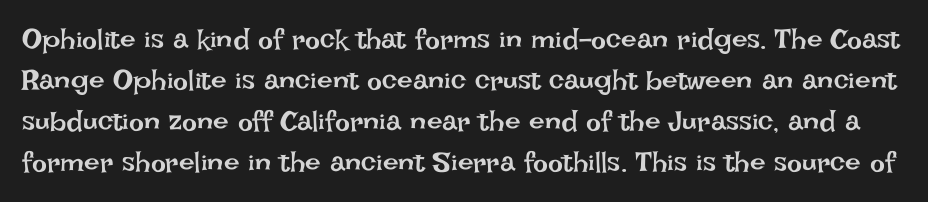
The image shows 28 px regular-weight type, upright; set normal line spacing (1.47x), normal letter spacing, not underlined; low stroke contrast and a large x-height.
